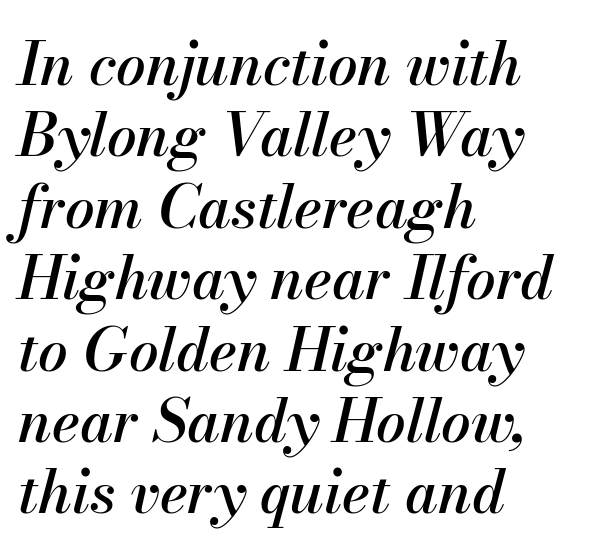
{"italic": "yes", "lean": "right", "slant_degrees": 13, "width": "normal", "stroke_contrast": "medium", "x_height": "small", "monospaced": "no", "underline": "no", "align": "left", "line_spacing_ratio": 1.21, "letter_spacing": "normal", "letter_spacing_em": 0.0, "glyph_px": 59}
